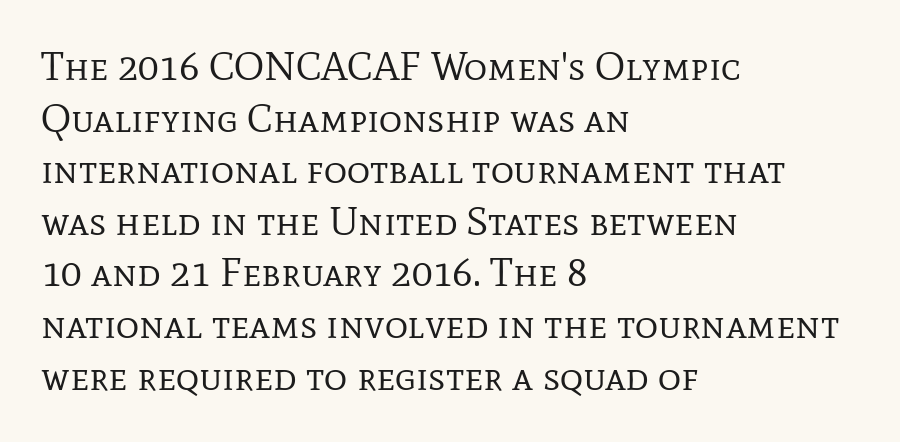
{"serif": "yes", "italic": "no", "bold": "no", "weight": "regular", "width": "normal", "stroke_contrast": "low", "x_height": "medium", "monospaced": "no", "underline": "no", "align": "left", "line_spacing": "normal", "line_spacing_ratio": 1.29, "letter_spacing": "normal", "letter_spacing_em": 0.0, "glyph_px": 40}
